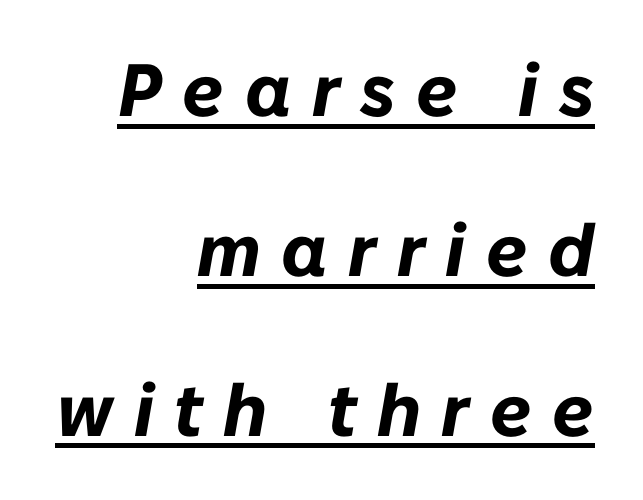
The image shows 74 px bold type, italic (leaning right); set right-aligned, loose line spacing (2.16x), unusually wide letter spacing (+0.28 em), underlined; low stroke contrast and a medium x-height.
